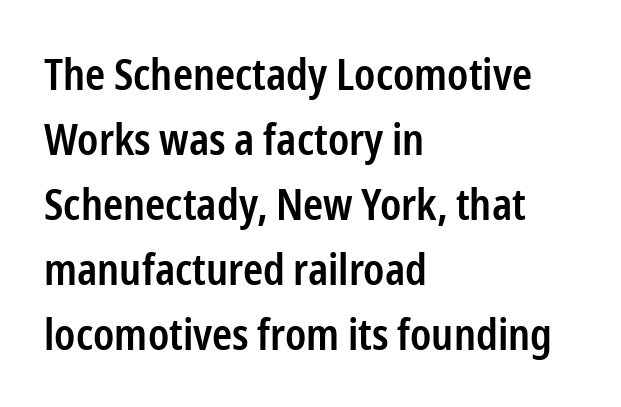
{"serif": "no", "italic": "no", "bold": "semi", "weight": "semibold", "width": "condensed", "stroke_contrast": "low", "x_height": "medium", "monospaced": "no", "underline": "no", "align": "left", "line_spacing": "normal", "line_spacing_ratio": 1.51, "letter_spacing": "normal", "letter_spacing_em": 0.0, "glyph_px": 43}
